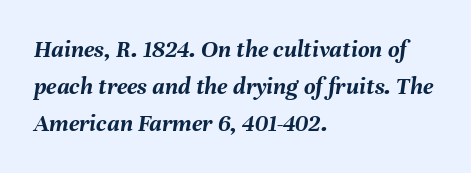
Q: Is the text bold? A: Yes.
Q: Is the text italic (slanted)? A: Yes, it leans right by about 8 degrees.
Q: Is the text underlined? A: No.
Q: How is the paragraph aligned? A: Left-aligned.
Q: Is the spacing between letters normal or unusually wide? A: Normal.
Q: Is the spacing between lines tight, normal or loose? A: Normal.
